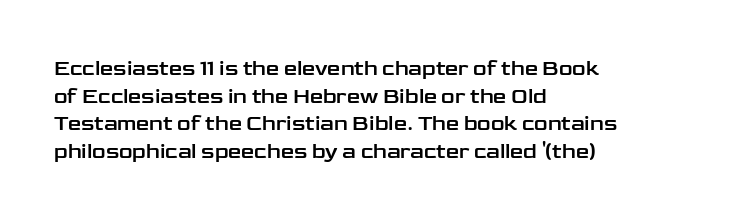
Q: Is the text italic (slanted)? A: No, it is upright.
Q: Is the text underlined? A: No.
Q: How is the paragraph aligned? A: Left-aligned.
Q: Is the spacing between letters normal or unusually wide? A: Normal.
Q: Is the spacing between lines tight, normal or loose? A: Normal.
